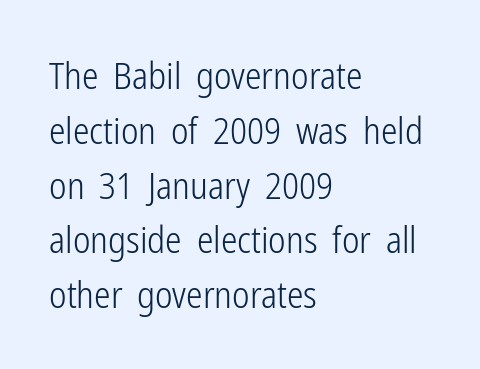
{"serif": "no", "italic": "no", "bold": "no", "weight": "light", "width": "condensed", "stroke_contrast": "low", "x_height": "medium", "monospaced": "no", "underline": "no", "align": "left", "line_spacing": "normal", "line_spacing_ratio": 1.48, "letter_spacing": "normal", "letter_spacing_em": 0.0, "glyph_px": 37}
